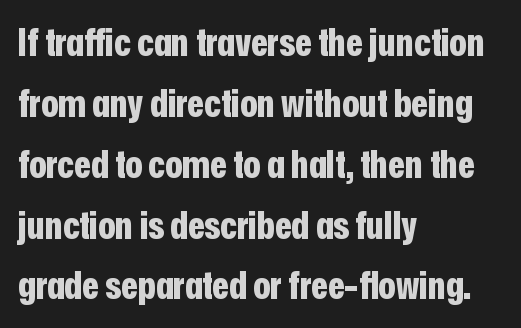
{"serif": "no", "italic": "no", "bold": "yes", "weight": "bold", "width": "condensed", "stroke_contrast": "low", "x_height": "medium", "monospaced": "no", "underline": "no", "align": "left", "line_spacing": "normal", "line_spacing_ratio": 1.56, "letter_spacing": "normal", "letter_spacing_em": 0.0, "glyph_px": 39}
